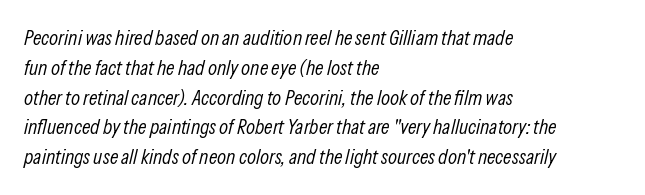
Evenly set lines give the paragraph a standard silhouette. Every row of glyphs begins at an identical x-position on the left. Glyph-to-glyph distance matches everyday printed text. The letterforms sit at book weight or below. Characters are canted at an angle relative to the baseline's perpendicular. The area under the type is left untouched.
